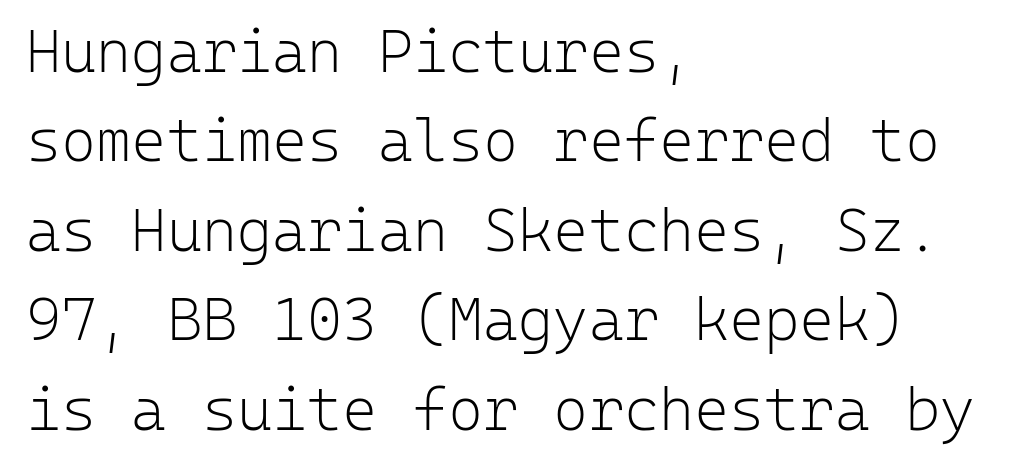
Students, note that the glyphs here touch the page at normal intervals. This sample has the even, mechanical cadence of fixed-width lettering. Rule under the text: the space is simply empty. The lettering holds an erect, upright posture throughout. Stroke thickness stays within the range of a standard reading face or lighter. In CSS terms this would be text-align: left.
